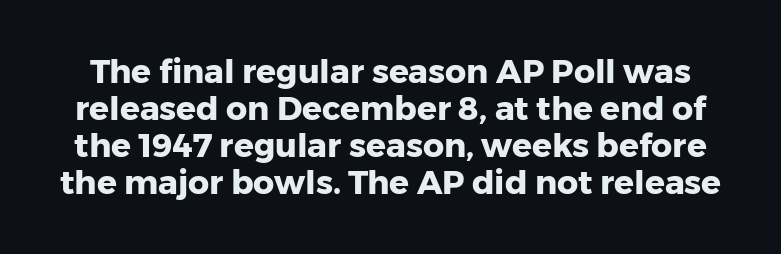
This rendering employs a face without finishing strokes, i.e., a sans-serif. Each word holds together tightly as a unit, with standard inter-letter gaps. The designer dialed line spacing down below the default. These lines were composed using upright roman letters. Quick note: underline off.
